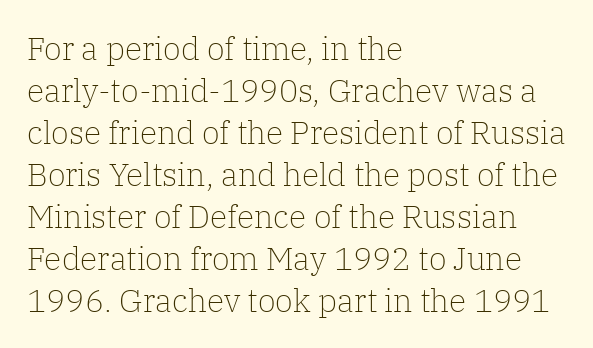
{"serif": "yes", "italic": "no", "bold": "no", "weight": "light", "width": "normal", "stroke_contrast": "low", "x_height": "medium", "monospaced": "no", "underline": "no", "align": "left", "line_spacing": "normal", "line_spacing_ratio": 1.31, "letter_spacing": "normal", "letter_spacing_em": 0.0, "glyph_px": 32}
